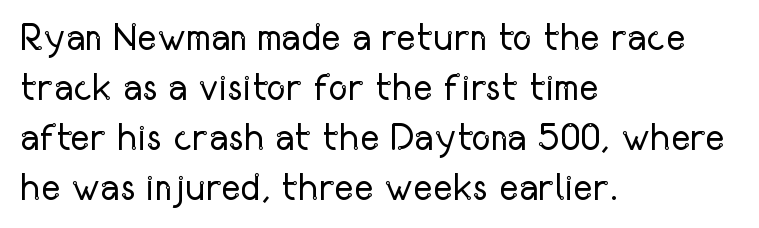
Typographically, this falls in the sans-serif category. The space beneath each line is pristine and unruled. Tracking value appears to be zero — textbook default spacing. A classic flush-left, rag-right setting is used for this passage. The lines sit at an ordinary, default distance from one another. The cut favours lightness, reaching ordinary text weight at its darkest.
